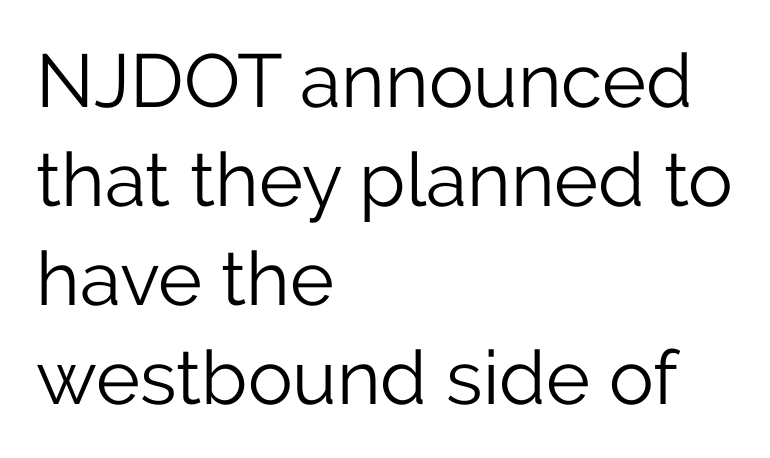
Q: Is the text bold? A: No.
Q: Is the text italic (slanted)? A: No, it is upright.
Q: Is the typeface a serif or a sans-serif typeface? A: Sans-serif.
Q: Is the text underlined? A: No.
Q: How is the paragraph aligned? A: Left-aligned.
Q: Is the spacing between letters normal or unusually wide? A: Normal.
Q: Is the spacing between lines tight, normal or loose? A: Normal.
Q: Width (condensed, normal, or wide)? A: Normal.
Q: Stroke contrast? A: Low.
Q: x-height? A: Medium.
Q: Monospaced? A: No.
